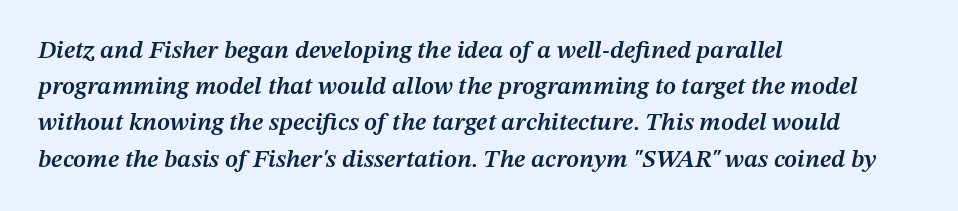
Nobody touched the tracking dial on this one. Plain, unruled lines of type. The face used here is a semibold: visibly heavier than regular, lighter than bold. Alignment: flush left. This sample keeps an unexceptional amount of space between lines.
